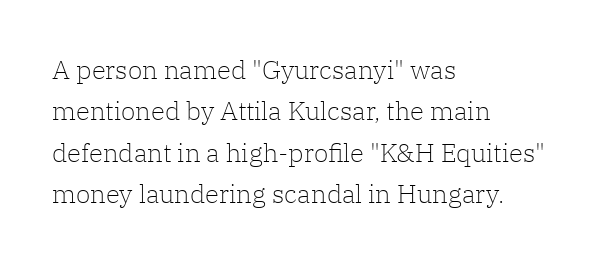
The image shows 26 px text type, upright; set left-aligned, normal line spacing (1.59x), normal letter spacing, not underlined.
